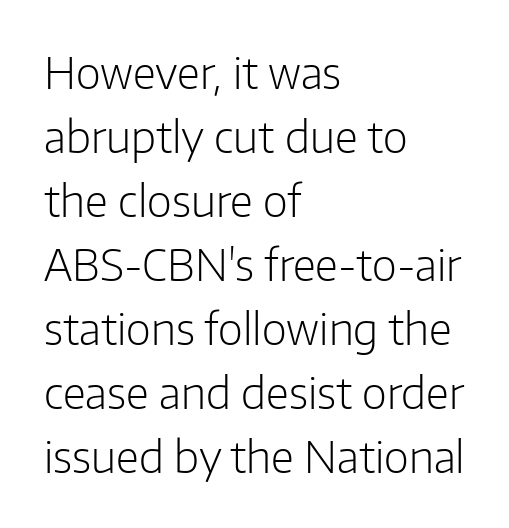
Q: Is the text bold? A: No.
Q: Is the text italic (slanted)? A: No, it is upright.
Q: Is the typeface a serif or a sans-serif typeface? A: Sans-serif.
Q: Is the text underlined? A: No.
Q: How is the paragraph aligned? A: Left-aligned.
Q: Is the spacing between letters normal or unusually wide? A: Normal.
Q: Is the spacing between lines tight, normal or loose? A: Normal.
Q: Width (condensed, normal, or wide)? A: Normal.
Q: Stroke contrast? A: Low.
Q: x-height? A: Medium.
Q: Monospaced? A: No.
